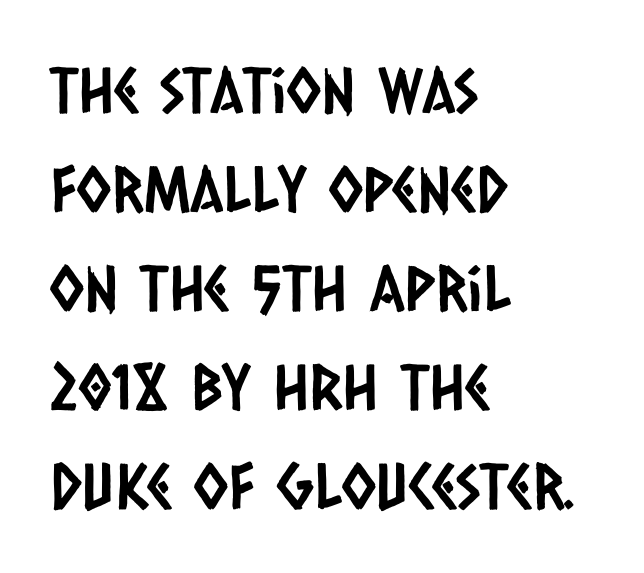
This sample uses plain, unmodified letter spacing. The space beneath each line is pristine and unruled. Character widths vary here, with narrow letters taking less room than wide ones. Visually the block forms a straight wall on the left and a jagged coastline on the right. Is there much room between lines? A standard amount, neither cramped nor airy. The glyphs in this specimen are sans serif.
